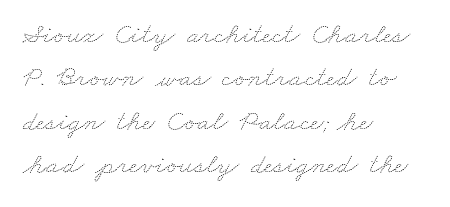
The image shows 29 px thin, wide type; set left-aligned, normal line spacing (1.5x), normal letter spacing, not underlined; medium stroke contrast and a small x-height.
